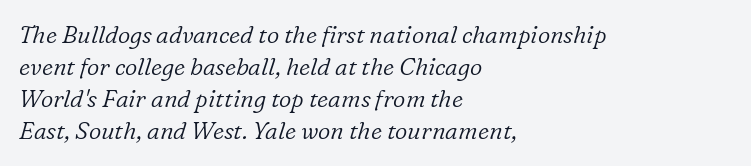
Does the leading feel generous? No, just average. Check the space under the baseline: it is left empty. Compared with a typical body face, this is equally light or lighter still. Here the glyphs are tracked normally, forming tight word shapes. The text block is weighted toward the left margin, trailing off unevenly rightward. The rendering applies a slant to the glyphs.
